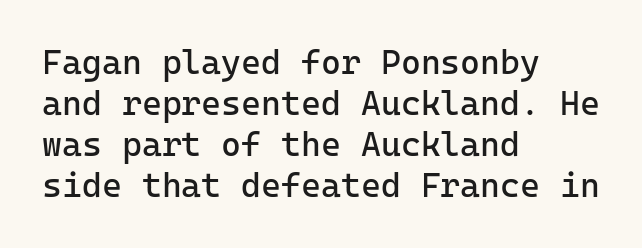
{"serif": "no", "italic": "no", "bold": "no", "weight": "regular", "width": "normal", "stroke_contrast": "low", "x_height": "medium", "monospaced": "yes", "underline": "no", "align": "left", "line_spacing_ratio": 1.21, "letter_spacing": "normal", "letter_spacing_em": 0.0, "glyph_px": 34}
